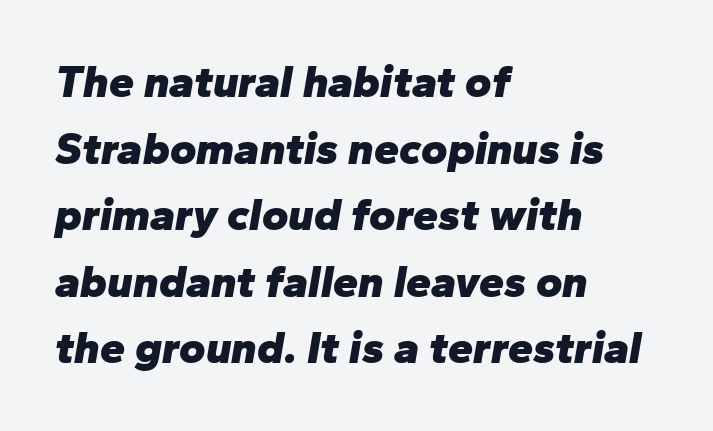
Strong, thick strokes mark this as bold type. A typesetter would call this proportional, since set widths differ per character. Characters follow at the spacing the type designer built in. Plain, unruled lines of type. Slanted lettering throughout. Line starts are locked; line ends wander.
